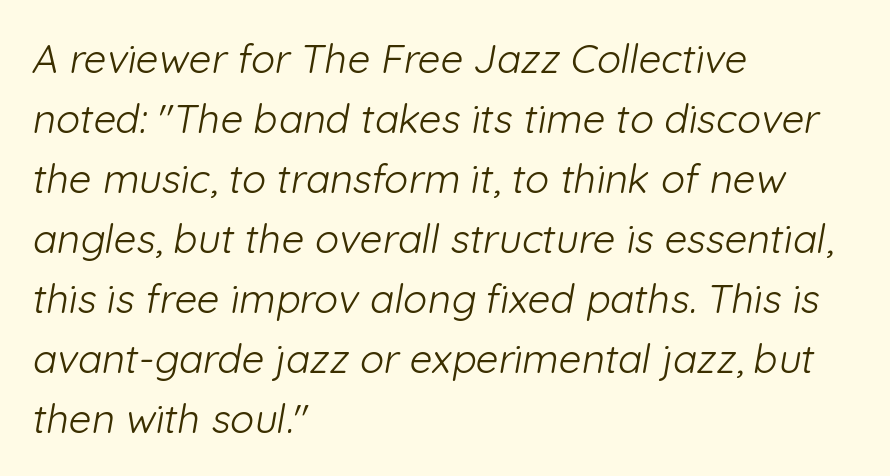
The image shows 40 px light sans-serif type; set left-aligned, normal line spacing (1.5x), normal letter spacing, not underlined; low stroke contrast and a medium x-height.
